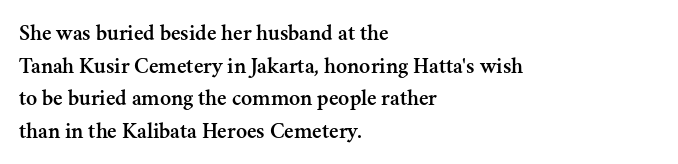
{"italic": "no", "underline": "no", "align": "left", "line_spacing": "normal", "line_spacing_ratio": 1.42, "letter_spacing": "normal", "letter_spacing_em": 0.0, "glyph_px": 23}
